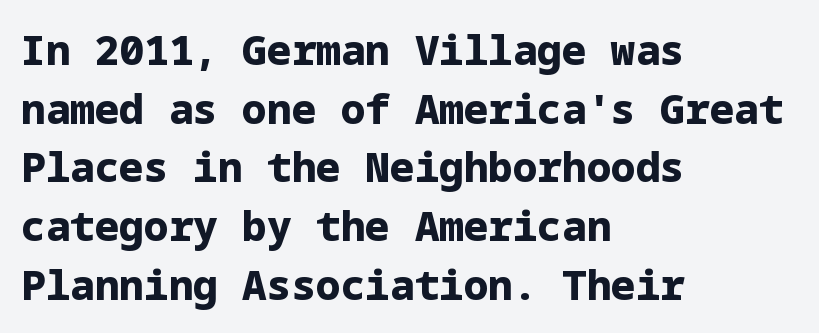
The image shows 41 px bold sans-serif type, upright; set left-aligned, normal line spacing (1.43x), normal letter spacing, not underlined; low stroke contrast and a medium x-height.
